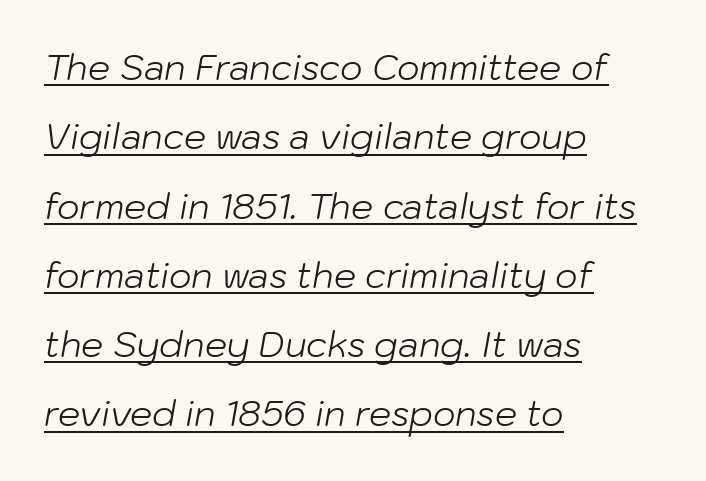
Q: Is the text bold? A: No.
Q: Is the text italic (slanted)? A: Yes, it leans right by about 10 degrees.
Q: Is the text underlined? A: Yes.
Q: How is the paragraph aligned? A: Left-aligned.
Q: Is the spacing between letters normal or unusually wide? A: Normal.
Q: Is the spacing between lines tight, normal or loose? A: Loose.
Q: Width (condensed, normal, or wide)? A: Normal.
Q: Stroke contrast? A: Low.
Q: x-height? A: Medium.
Q: Monospaced? A: No.
